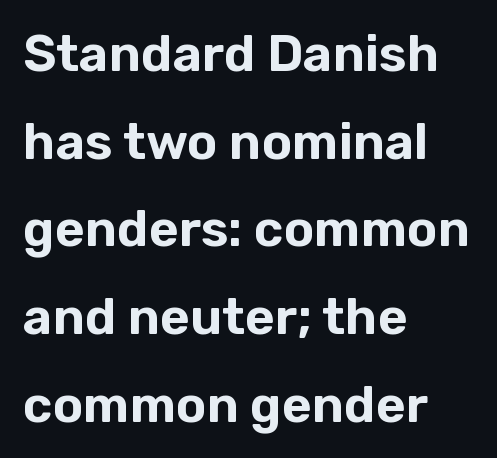
{"serif": "no", "italic": "no", "width": "normal", "stroke_contrast": "low", "x_height": "medium", "monospaced": "no", "underline": "no", "align": "left", "line_spacing_ratio": 1.72, "letter_spacing": "normal", "letter_spacing_em": 0.0, "glyph_px": 51}
